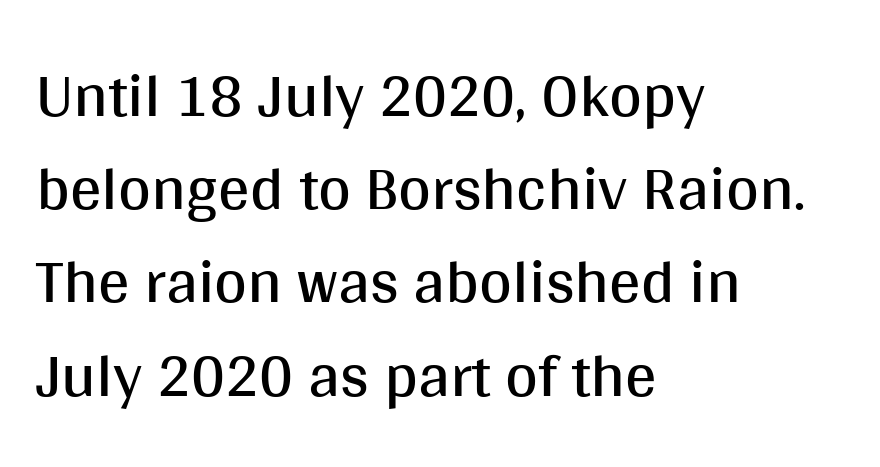
Q: Is the text bold? A: No.
Q: Is the text italic (slanted)? A: No, it is upright.
Q: Is the typeface a serif or a sans-serif typeface? A: Sans-serif.
Q: Is the text underlined? A: No.
Q: How is the paragraph aligned? A: Left-aligned.
Q: Is the spacing between letters normal or unusually wide? A: Normal.
Q: Is the spacing between lines tight, normal or loose? A: Normal.
Q: Width (condensed, normal, or wide)? A: Normal.
Q: Stroke contrast? A: Medium.
Q: x-height? A: Large.
Q: Monospaced? A: No.
